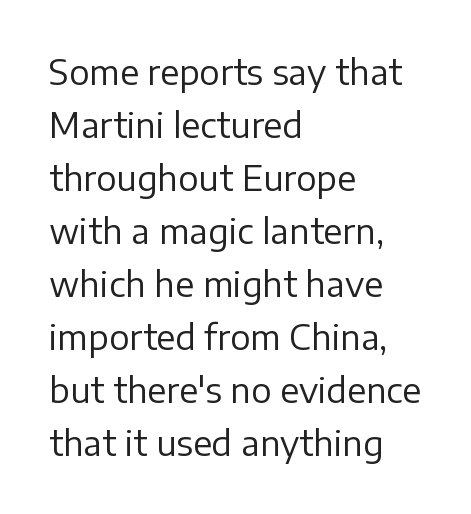
Vertical stems look standard width or narrower in stroke. Is this a sans? Yes — the strokes have no serifs. This sample uses plain, unmodified letter spacing. Horizontally, the lines are justified to the leading edge only.
